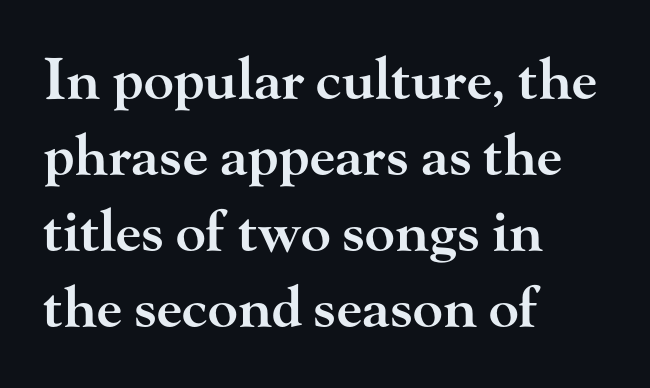
The image shows 56 px semibold, wide serif type, upright; set left-aligned, normal line spacing (1.36x), normal letter spacing, not underlined; high stroke contrast and a small x-height.
